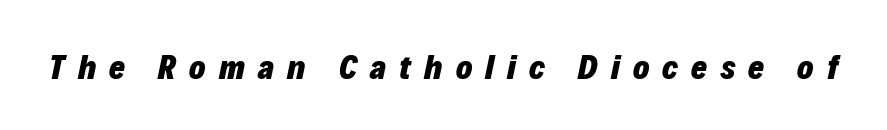
{"italic": "yes", "lean": "right", "slant_degrees": 12, "bold": "yes", "weight": "heavy", "width": "normal", "stroke_contrast": "low", "x_height": "medium", "monospaced": "no", "underline": "no", "letter_spacing": "wide", "letter_spacing_em": 0.39, "glyph_px": 34}
